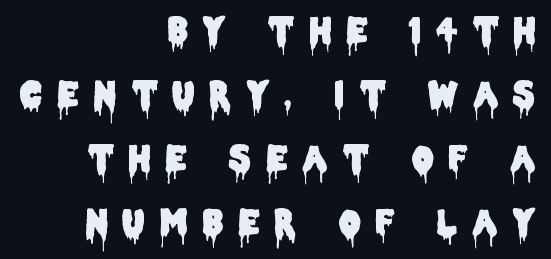
The image shows 34 px condensed sans-serif type, upright; set right-aligned, line spacing 1.88x, unusually wide letter spacing (+0.45 em), not underlined; low stroke contrast and a large x-height.
